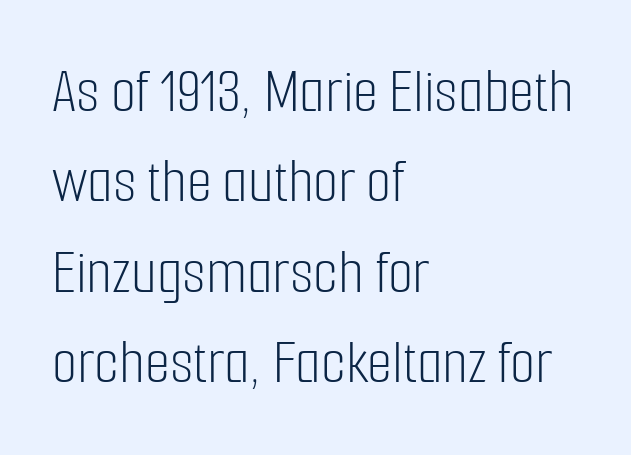
Q: Is the text bold? A: No.
Q: Is the text italic (slanted)? A: No, it is upright.
Q: Is the typeface a serif or a sans-serif typeface? A: Sans-serif.
Q: Is the text underlined? A: No.
Q: How is the paragraph aligned? A: Left-aligned.
Q: Is the spacing between letters normal or unusually wide? A: Normal.
Q: Is the spacing between lines tight, normal or loose? A: Normal.
Q: Width (condensed, normal, or wide)? A: Condensed.
Q: Stroke contrast? A: Low.
Q: x-height? A: Medium.
Q: Monospaced? A: No.
